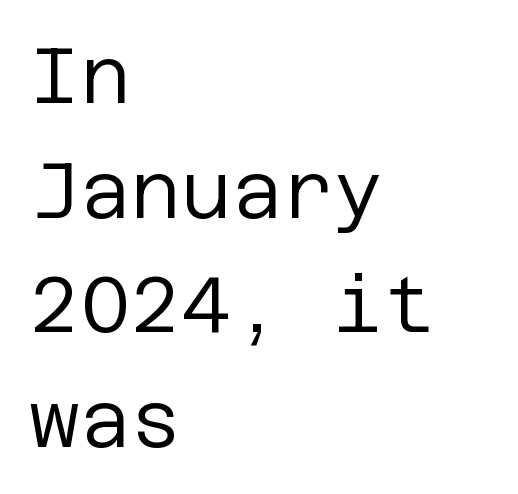
How would I describe the line gaps? Plain and ordinary. The font family rendered here belongs to the sans-serif group. When letters stand straight like this, we call the style roman or upright. Teacher's note: observe the even left margin — that is flush-left alignment. Heaviness? Minimal to ordinary, like unemphasized prose.
